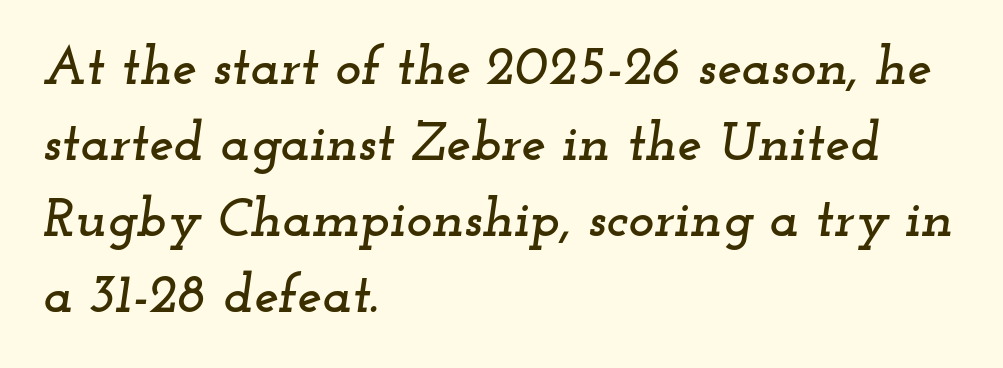
Q: Is the text italic (slanted)? A: Yes, it leans right by about 12 degrees.
Q: Is the typeface a serif or a sans-serif typeface? A: Serif.
Q: Is the text underlined? A: No.
Q: How is the paragraph aligned? A: Left-aligned.
Q: Is the spacing between letters normal or unusually wide? A: Normal.
Q: Is the spacing between lines tight, normal or loose? A: Normal.
Q: Width (condensed, normal, or wide)? A: Wide.
Q: Stroke contrast? A: Low.
Q: x-height? A: Small.
Q: Monospaced? A: No.
